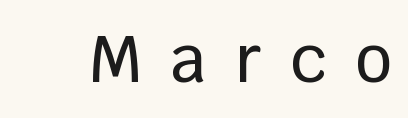
Q: Is the text italic (slanted)? A: No, it is upright.
Q: Is the typeface a serif or a sans-serif typeface? A: Sans-serif.
Q: Is the text underlined? A: No.
Q: Is the spacing between letters normal or unusually wide? A: Unusually wide.
Q: Width (condensed, normal, or wide)? A: Normal.
Q: Stroke contrast? A: Low.
Q: x-height? A: Large.
Q: Monospaced? A: No.
